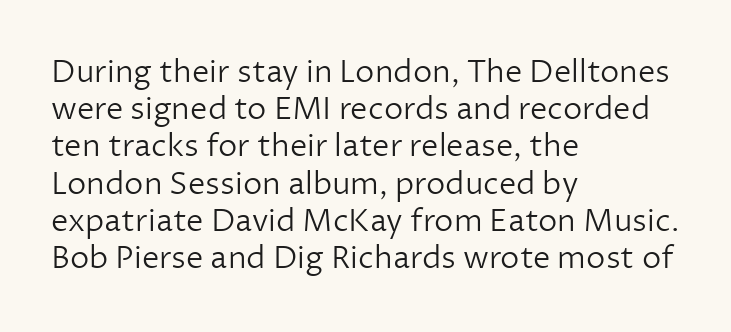
The image shows 31 px light sans-serif type, upright; set left-aligned, line spacing 1.2x, normal letter spacing, not underlined; low stroke contrast and a medium x-height.
